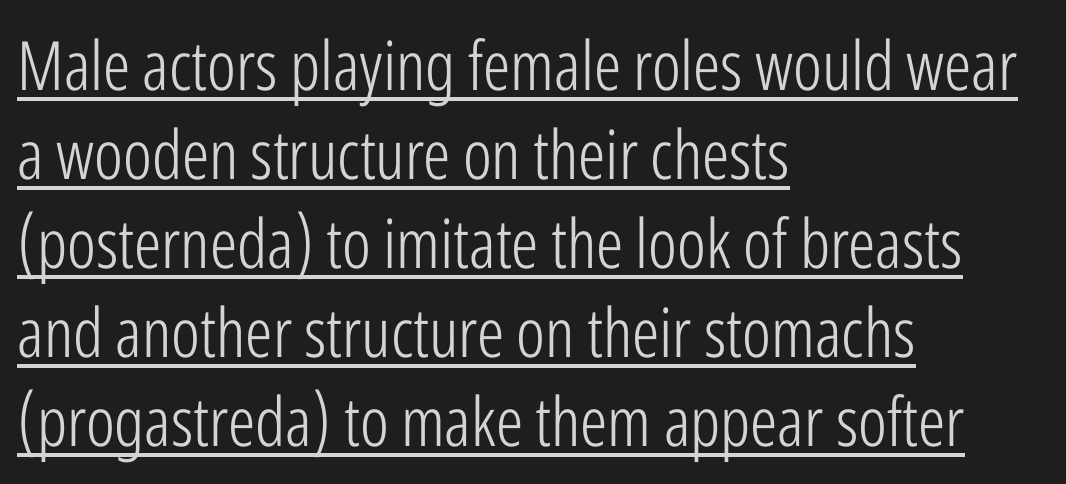
{"serif": "no", "italic": "no", "bold": "no", "weight": "light", "width": "condensed", "stroke_contrast": "low", "x_height": "medium", "monospaced": "no", "underline": "yes", "align": "left", "line_spacing": "normal", "line_spacing_ratio": 1.31, "letter_spacing": "normal", "letter_spacing_em": 0.0, "glyph_px": 68}
